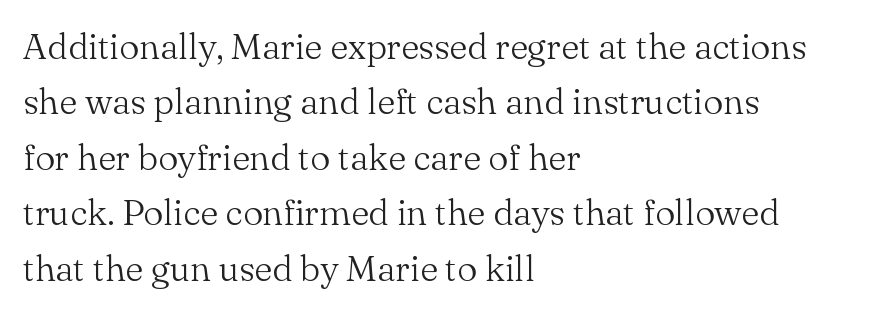
The image shows 36 px light serif type, upright; set left-aligned, normal line spacing (1.54x), normal letter spacing, not underlined; medium stroke contrast and a small x-height.
